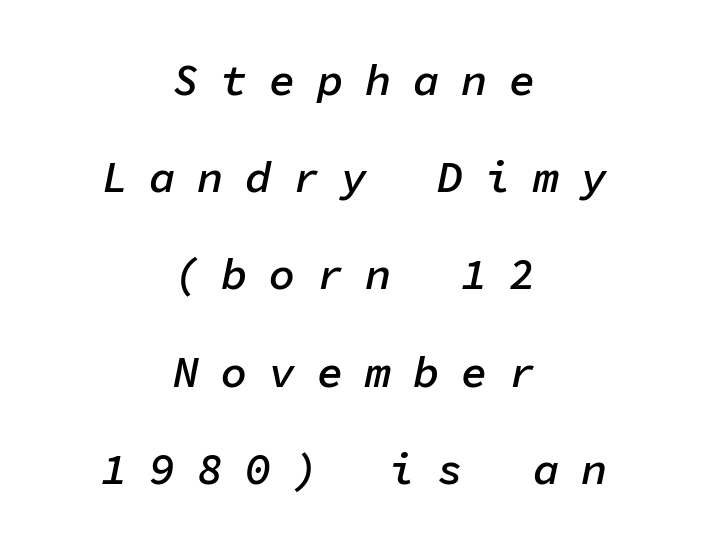
These lines were composed using italics. The letterforms stand isolated, each surrounded by extra space. Moderately thickened strokes mark this as semibold type. Every character here occupies the same horizontal width, giving the sample a typewriter-like rhythm. Does the copy run flush right? No — it is centered line by line.
